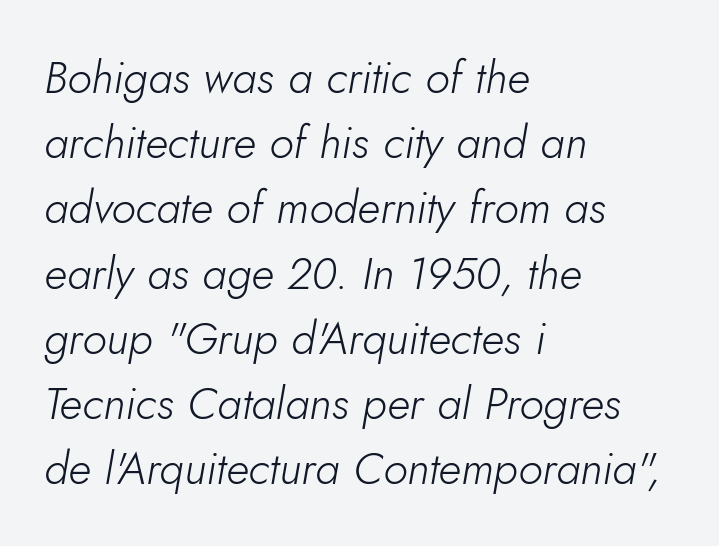
{"italic": "yes", "lean": "right", "slant_degrees": 5, "bold": "no", "weight": "light", "width": "normal", "stroke_contrast": "low", "x_height": "small", "monospaced": "no", "underline": "no", "align": "left", "line_spacing": "normal", "line_spacing_ratio": 1.45, "letter_spacing": "normal", "letter_spacing_em": 0.0, "glyph_px": 45}
